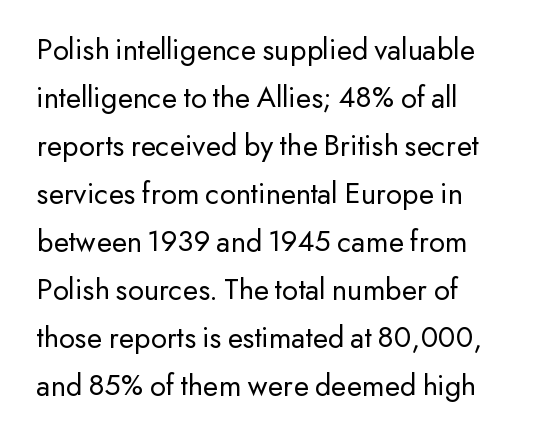
{"serif": "no", "italic": "no", "bold": "no", "weight": "regular", "width": "normal", "stroke_contrast": "low", "x_height": "small", "monospaced": "no", "underline": "no", "line_spacing": "normal", "line_spacing_ratio": 1.55, "letter_spacing": "normal", "letter_spacing_em": 0.0, "glyph_px": 31}
